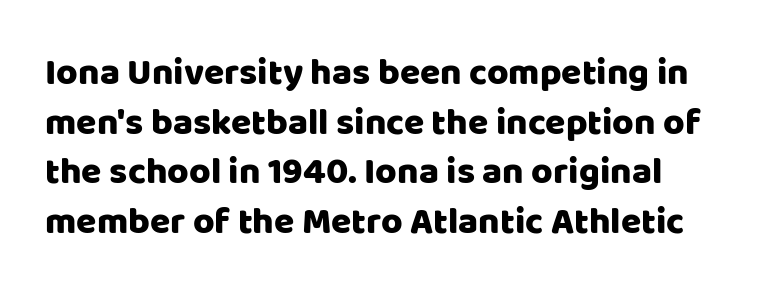
Inter-character spacing is left at the font's built-in metrics. Examine the stroke ends and you'll find no serifs. These lines are rendered in a variable-pitch font. A typesetter would call this leading conventional body-copy spacing. A roman cut, with each character standing at attention.
